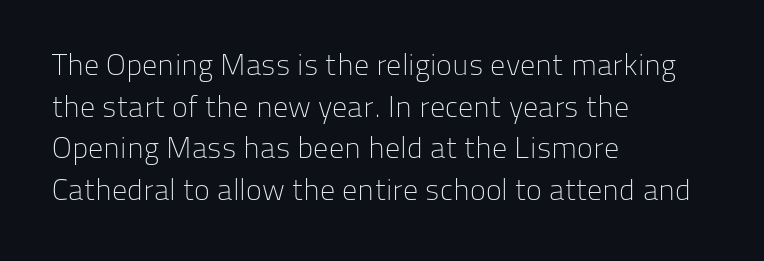
Q: Is the text bold? A: No.
Q: Is the text italic (slanted)? A: No, it is upright.
Q: Is the typeface a serif or a sans-serif typeface? A: Sans-serif.
Q: Is the text underlined? A: No.
Q: How is the paragraph aligned? A: Left-aligned.
Q: Is the spacing between letters normal or unusually wide? A: Normal.
Q: Is the spacing between lines tight, normal or loose? A: Normal.
Q: Width (condensed, normal, or wide)? A: Normal.
Q: Stroke contrast? A: Low.
Q: x-height? A: Medium.
Q: Monospaced? A: No.
